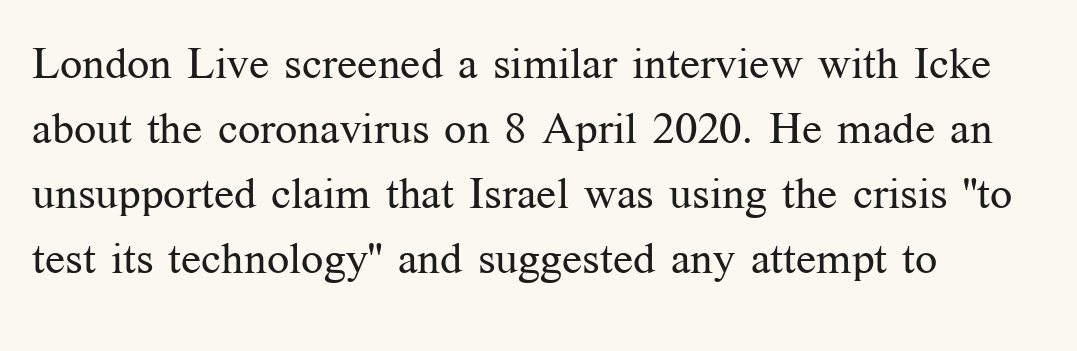
The image shows 44 px regular-weight serif type, upright; set left-aligned, normal line spacing (1.48x), normal letter spacing, not underlined; medium stroke contrast and a medium x-height.
